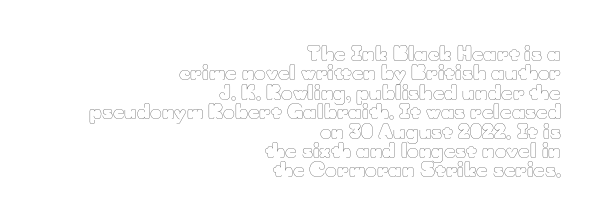
Q: Is the text bold? A: No.
Q: Is the text italic (slanted)? A: No, it is upright.
Q: Is the text underlined? A: No.
Q: How is the paragraph aligned? A: Right-aligned.
Q: Is the spacing between letters normal or unusually wide? A: Normal.
Q: Is the spacing between lines tight, normal or loose? A: Tight.
